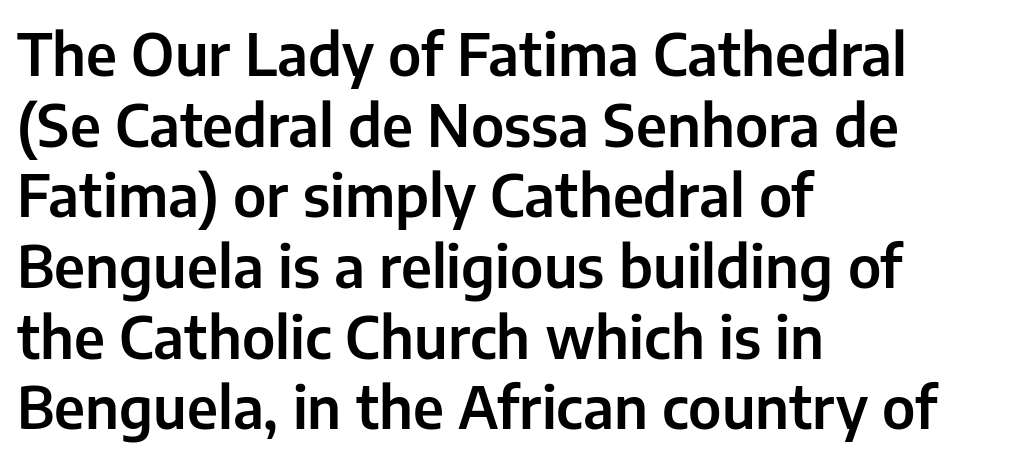
Q: Is the text italic (slanted)? A: No, it is upright.
Q: Is the typeface a serif or a sans-serif typeface? A: Sans-serif.
Q: Is the text underlined? A: No.
Q: How is the paragraph aligned? A: Left-aligned.
Q: Is the spacing between letters normal or unusually wide? A: Normal.
Q: Width (condensed, normal, or wide)? A: Normal.
Q: Stroke contrast? A: Low.
Q: x-height? A: Medium.
Q: Monospaced? A: No.
